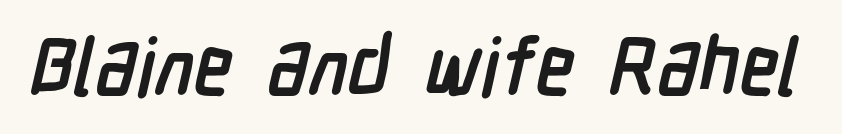
Q: Is the text bold? A: Yes.
Q: Is the typeface a serif or a sans-serif typeface? A: Sans-serif.
Q: Is the text underlined? A: No.
Q: Is the spacing between letters normal or unusually wide? A: Normal.
Q: Width (condensed, normal, or wide)? A: Condensed.
Q: Stroke contrast? A: Low.
Q: x-height? A: Medium.
Q: Monospaced? A: No.
